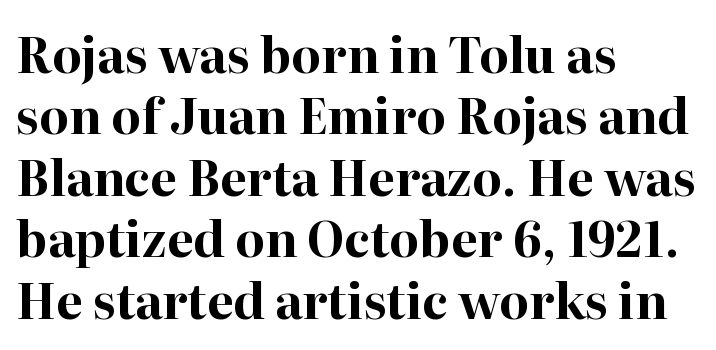
Words appear dense and cohesive because spacing is normal. Upright lettering throughout. Does the type have serifs? Yes, each stem ends in a small foot. Character widths vary here, with narrow letters taking less room than wide ones.
